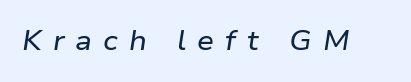
The image shows 27 px text type, italic (leaning right); set unusually wide letter spacing (+0.41 em), not underlined.
